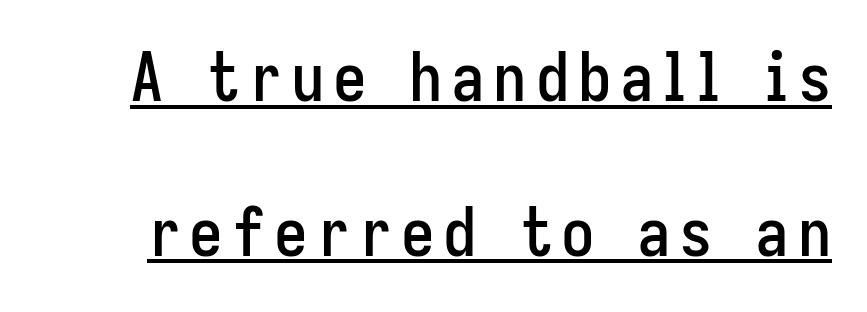
The image shows 67 px condensed sans-serif type, upright; set loose line spacing (2.31x), underlined; low stroke contrast and a medium x-height.
